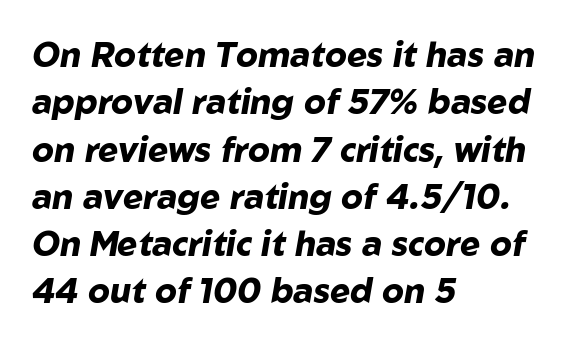
Q: Is the text bold? A: Yes.
Q: Is the text italic (slanted)? A: Yes, it leans right by about 10 degrees.
Q: Is the text underlined? A: No.
Q: How is the paragraph aligned? A: Left-aligned.
Q: Is the spacing between letters normal or unusually wide? A: Normal.
Q: Is the spacing between lines tight, normal or loose? A: Normal.
Q: Width (condensed, normal, or wide)? A: Normal.
Q: Stroke contrast? A: Low.
Q: x-height? A: Medium.
Q: Monospaced? A: No.
